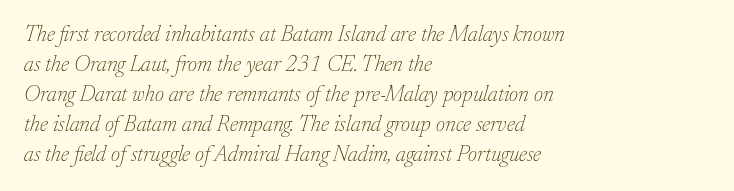
Q: Is the text bold? A: No.
Q: Is the text italic (slanted)? A: Yes, it leans right by about 17 degrees.
Q: Is the text underlined? A: No.
Q: How is the paragraph aligned? A: Left-aligned.
Q: Is the spacing between letters normal or unusually wide? A: Normal.
Q: Is the spacing between lines tight, normal or loose? A: Normal.
